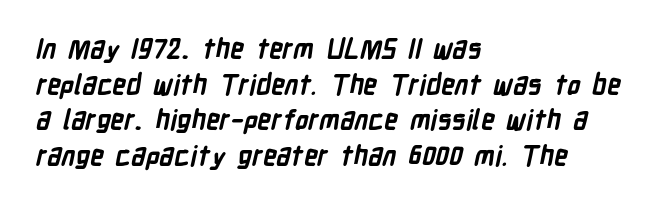
{"bold": "yes", "underline": "no", "align": "left", "line_spacing": "normal", "line_spacing_ratio": 1.32, "letter_spacing": "normal", "letter_spacing_em": 0.0, "glyph_px": 27}
